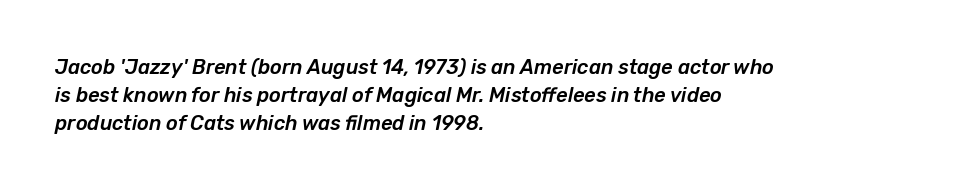
The image shows 20 px text type, italic (leaning right); set left-aligned, normal line spacing (1.4x), normal letter spacing, not underlined.
